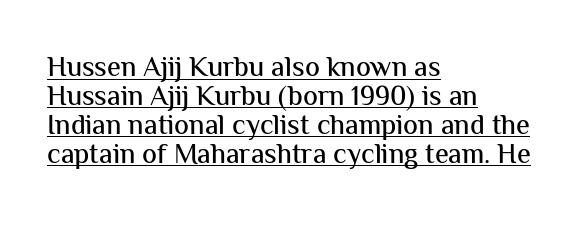
The image shows 28 px sans-serif type, upright; set left-aligned, tight line spacing (1.03x), normal letter spacing, underlined; medium stroke contrast and a medium x-height.
